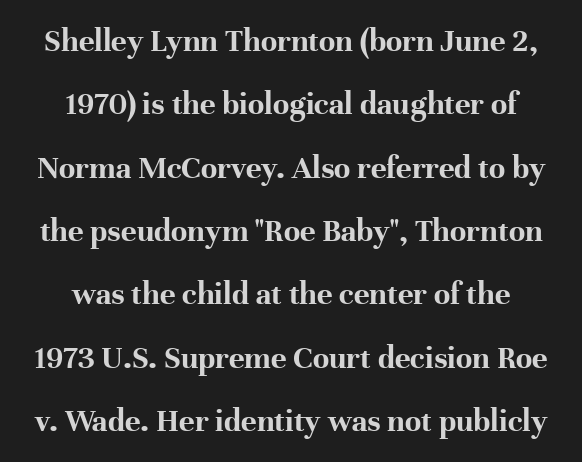
The specimen omits any rule beneath the text block's lines. Baseline-to-baseline distance is far greater than the letter height. Italic: no, the glyphs are upright roman. This is serif lettering, the kind often seen in printed books. Characters follow at the spacing the type designer built in. Set as a true bold cut, around the 700 mark.
